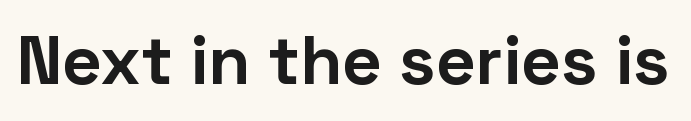
The type sits square on the baseline with zero lean. The sample has been set heavy, in full bold. These lines are rendered in a variable-pitch font. Font category for this specimen: sans-serif. Clear beneath every line of the passage. The letterforms sit shoulder to shoulder at normal distance.
